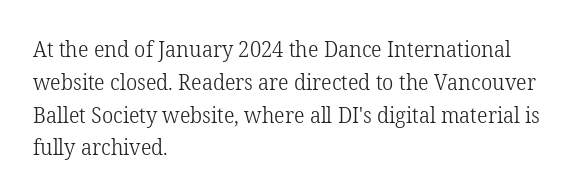
The image shows 22 px text type, upright; set left-aligned, normal line spacing (1.49x), normal letter spacing, not underlined.
